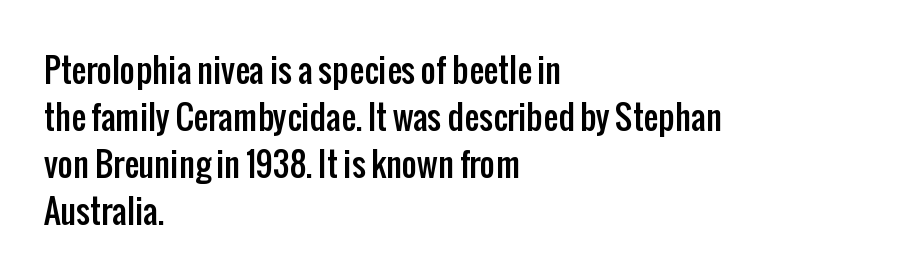
Q: Is the text italic (slanted)? A: No, it is upright.
Q: Is the typeface a serif or a sans-serif typeface? A: Sans-serif.
Q: Is the text underlined? A: No.
Q: How is the paragraph aligned? A: Left-aligned.
Q: Is the spacing between letters normal or unusually wide? A: Normal.
Q: Is the spacing between lines tight, normal or loose? A: Normal.
Q: Width (condensed, normal, or wide)? A: Condensed.
Q: Stroke contrast? A: Low.
Q: x-height? A: Medium.
Q: Monospaced? A: No.
